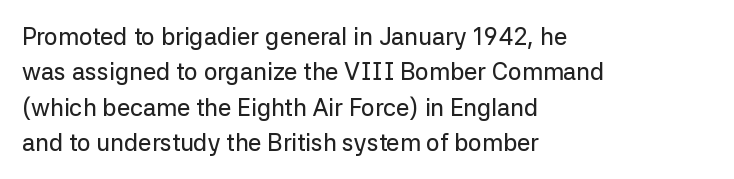
The passage shown stacks its lines at a standard gap. No extra tracking has been applied to these lines. Compared with a centered layout, this one pins lines to the left instead. The area under the type is left untouched. When letters stand straight like this, we call the style roman or upright.
